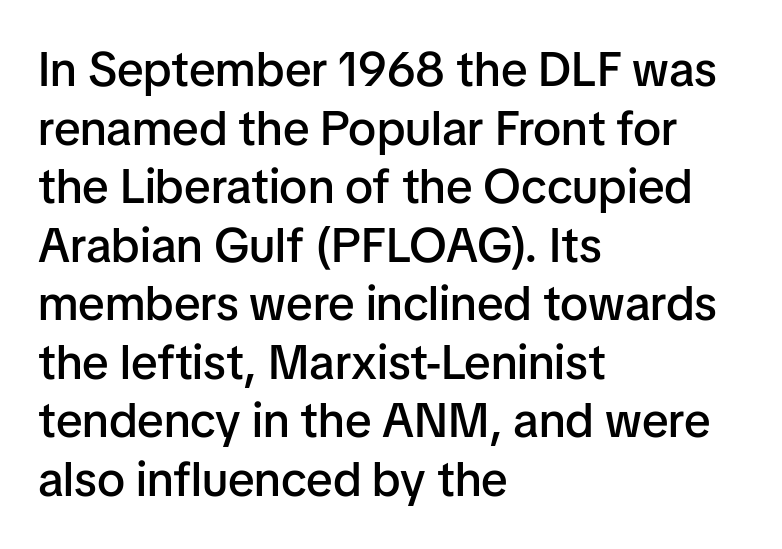
{"serif": "no", "italic": "no", "bold": "semi", "weight": "semibold", "width": "normal", "stroke_contrast": "low", "x_height": "medium", "monospaced": "no", "underline": "no", "align": "left", "line_spacing_ratio": 1.22, "letter_spacing": "normal", "letter_spacing_em": 0.0, "glyph_px": 48}
